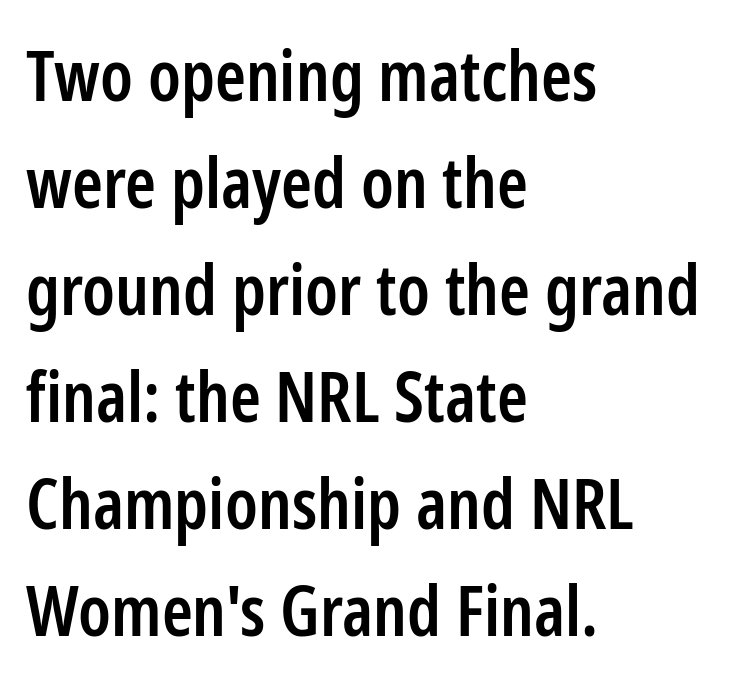
{"serif": "no", "italic": "no", "bold": "semi", "weight": "semibold", "width": "condensed", "stroke_contrast": "low", "x_height": "medium", "monospaced": "no", "underline": "no", "align": "left", "line_spacing": "normal", "line_spacing_ratio": 1.53, "letter_spacing": "normal", "letter_spacing_em": 0.0, "glyph_px": 70}
